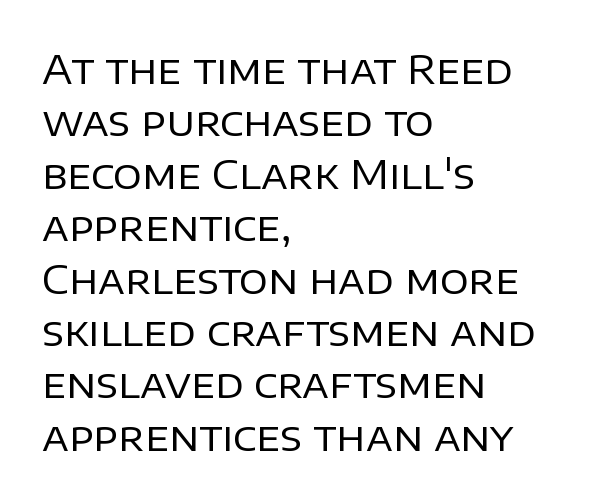
The image shows 40 px regular-weight sans-serif type, upright; set left-aligned, normal line spacing (1.31x), normal letter spacing, not underlined; low stroke contrast and a large x-height.
